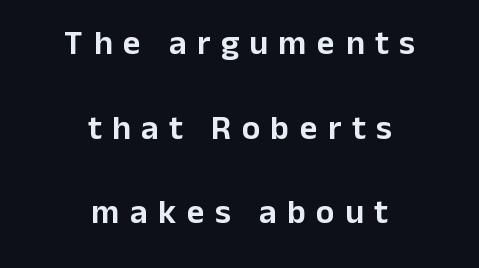
Q: Is the text italic (slanted)? A: No, it is upright.
Q: Is the typeface a serif or a sans-serif typeface? A: Sans-serif.
Q: Is the text underlined? A: No.
Q: How is the paragraph aligned? A: Centered.
Q: Is the spacing between letters normal or unusually wide? A: Unusually wide.
Q: Is the spacing between lines tight, normal or loose? A: Loose.
Q: Width (condensed, normal, or wide)? A: Normal.
Q: Stroke contrast? A: Low.
Q: x-height? A: Medium.
Q: Monospaced? A: No.
